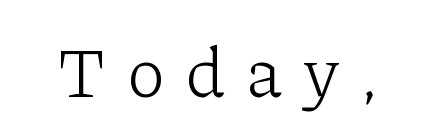
Q: Is the text bold? A: No.
Q: Is the text italic (slanted)? A: No, it is upright.
Q: Is the typeface a serif or a sans-serif typeface? A: Serif.
Q: Is the text underlined? A: No.
Q: Is the spacing between letters normal or unusually wide? A: Unusually wide.
Q: Width (condensed, normal, or wide)? A: Normal.
Q: Stroke contrast? A: Low.
Q: x-height? A: Medium.
Q: Monospaced? A: No.
